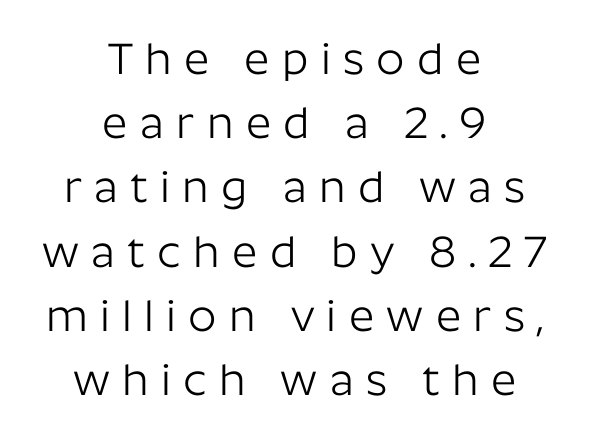
The image shows 44 px light sans-serif type, upright; set centered, normal line spacing (1.46x), unusually wide letter spacing (+0.28 em), not underlined; low stroke contrast and a medium x-height.
